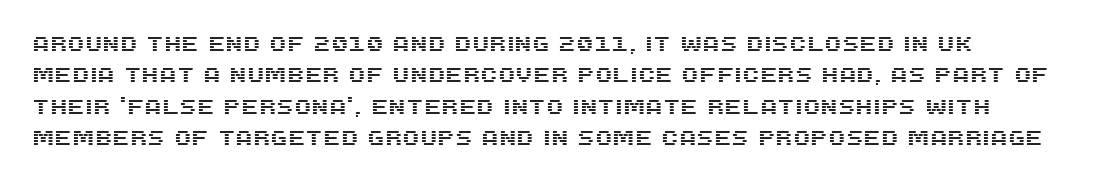
{"italic": "no", "underline": "no", "line_spacing": "normal", "line_spacing_ratio": 1.57, "letter_spacing": "normal", "letter_spacing_em": 0.0, "glyph_px": 20}
